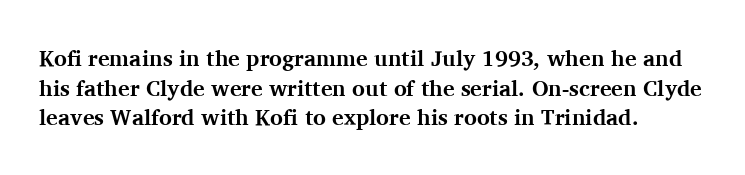
{"italic": "no", "bold": "yes", "underline": "no", "align": "left", "line_spacing": "normal", "line_spacing_ratio": 1.35, "letter_spacing": "normal", "letter_spacing_em": 0.0, "glyph_px": 22}
